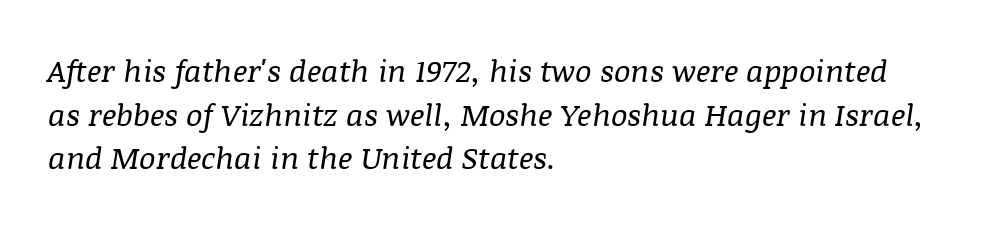
Glyph-to-glyph distance matches everyday printed text. The rendering uses natural spacing where letterforms have individual widths. The face looks like a standard text weight, possibly lighter. The text was rendered using a seriffed face with decorative stroke endings.
